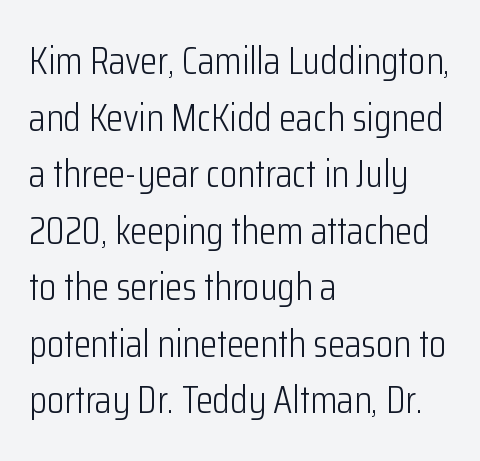
{"serif": "no", "italic": "no", "bold": "no", "weight": "light", "width": "condensed", "stroke_contrast": "low", "x_height": "medium", "monospaced": "no", "underline": "no", "align": "left", "line_spacing": "normal", "line_spacing_ratio": 1.45, "letter_spacing": "normal", "letter_spacing_em": 0.0, "glyph_px": 39}
